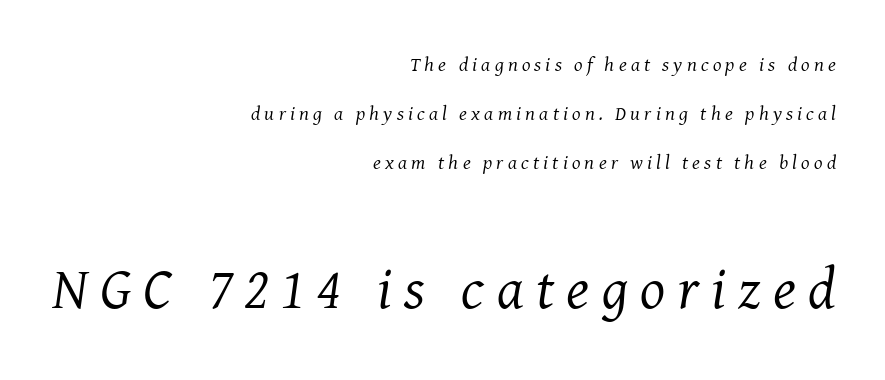
Looks like regular typesetting: each glyph gets only the width it needs. The rendering uses a large line-height, opening up the rows. Check under the words: just untouched page. Does the copy run flush right? Yes — the right margin is perfectly even. The passage shown is not bold in any degree. Small tapered or slab feet sit at the stroke ends, so this counts as serif.
